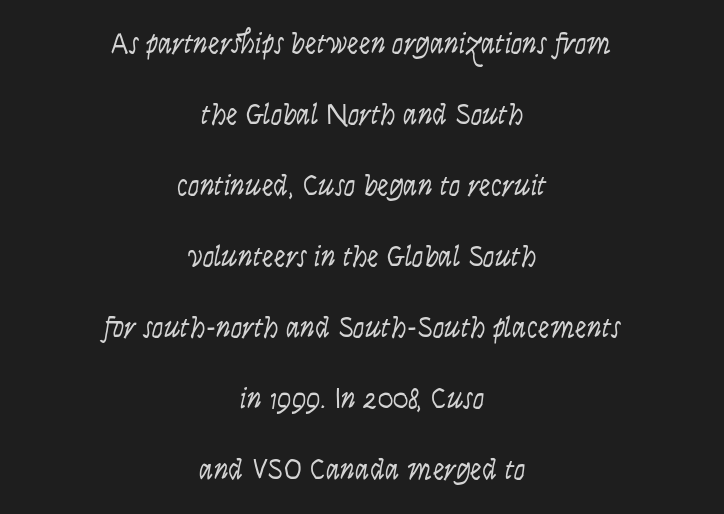
Q: Is the text bold? A: No.
Q: Is the text italic (slanted)? A: Yes, it leans right by about 9 degrees.
Q: Is the text underlined? A: No.
Q: How is the paragraph aligned? A: Centered.
Q: Is the spacing between letters normal or unusually wide? A: Normal.
Q: Is the spacing between lines tight, normal or loose? A: Loose.
Q: Width (condensed, normal, or wide)? A: Condensed.
Q: Stroke contrast? A: Low.
Q: x-height? A: Large.
Q: Monospaced? A: No.
